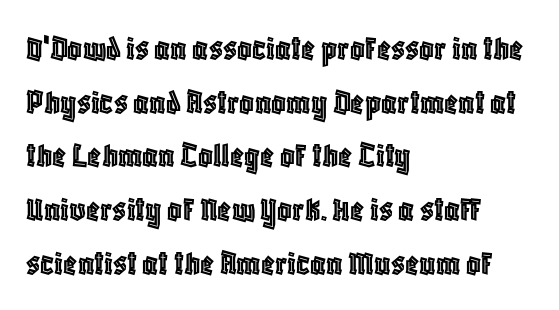
The image shows 36 px condensed type, upright; set left-aligned, normal line spacing (1.49x), normal letter spacing, not underlined; a large x-height.
